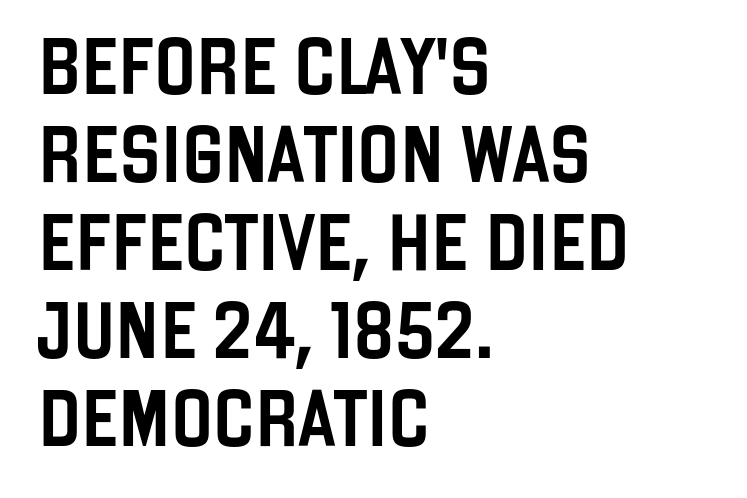
Q: Is the text italic (slanted)? A: No, it is upright.
Q: Is the typeface a serif or a sans-serif typeface? A: Sans-serif.
Q: Is the text underlined? A: No.
Q: How is the paragraph aligned? A: Left-aligned.
Q: Is the spacing between letters normal or unusually wide? A: Normal.
Q: Is the spacing between lines tight, normal or loose? A: Normal.
Q: Width (condensed, normal, or wide)? A: Condensed.
Q: Stroke contrast? A: Low.
Q: x-height? A: Large.
Q: Monospaced? A: No.
